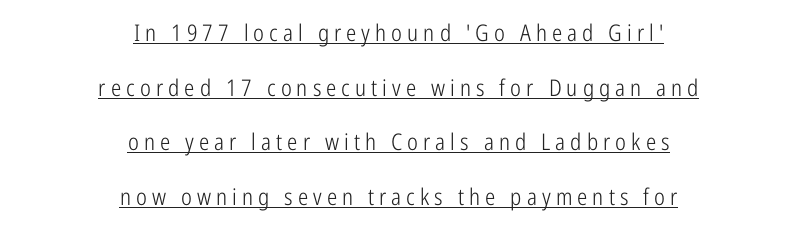
The lettering stays uniformly vertical, giving the passage a roman look. A typesetter would call this heavily tracked-out type. Students, observe: this is what heavily led, spacious text looks like. Decoration check: the copy is underlined. No chunkiness to these letters — they're not bold. Which margin do the lines hug? Neither — every line sits in the middle.
